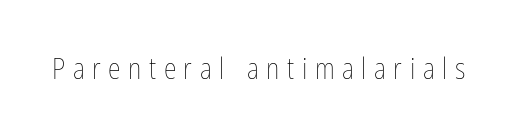
This sample has the flowing, uneven cadence of proportional lettering. Ordinary non-slanted type is in use. Caption: expanded tracking, letters set apart. Rule under the text: the space is simply empty. The cut favours lightness, reaching ordinary text weight at its darkest.
